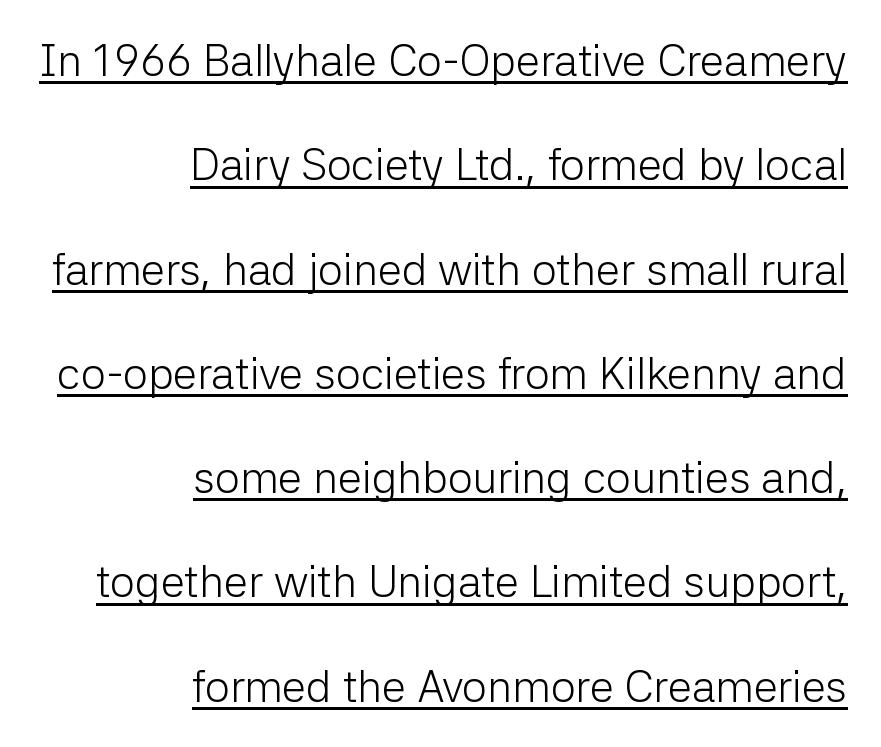
The font is comparable to plain body text, perhaps lighter. Notice how a bar underscores the lettering throughout. Reading down the column, the eye jumps a long way to each next line. Nobody touched the tracking dial on this one. Spacing verdict: proportional, widths tailored to each character. Nothing sits at the stroke ends, so this counts as sans-serif.
